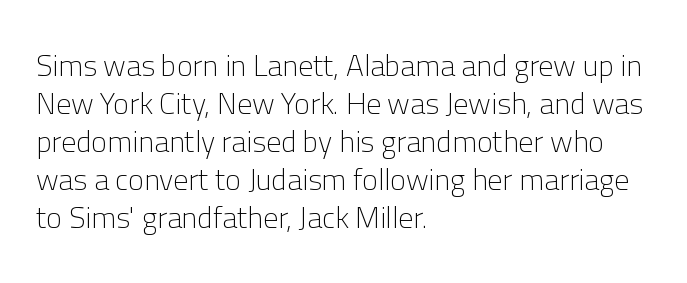
Q: Is the text bold? A: No.
Q: Is the text italic (slanted)? A: No, it is upright.
Q: Is the typeface a serif or a sans-serif typeface? A: Sans-serif.
Q: Is the text underlined? A: No.
Q: How is the paragraph aligned? A: Left-aligned.
Q: Is the spacing between letters normal or unusually wide? A: Normal.
Q: Is the spacing between lines tight, normal or loose? A: Normal.
Q: Width (condensed, normal, or wide)? A: Normal.
Q: Stroke contrast? A: Low.
Q: x-height? A: Medium.
Q: Monospaced? A: No.
